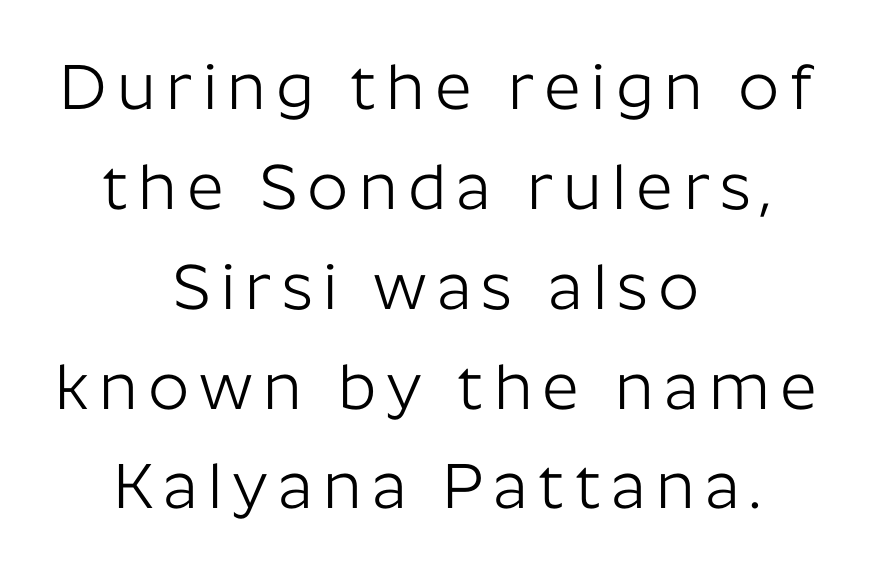
{"serif": "no", "italic": "no", "bold": "no", "weight": "light", "width": "normal", "stroke_contrast": "low", "x_height": "medium", "monospaced": "no", "underline": "no", "align": "center", "line_spacing": "normal", "line_spacing_ratio": 1.56, "glyph_px": 64}
